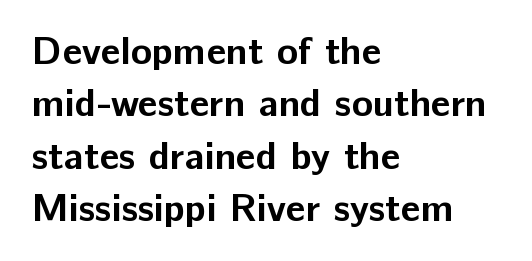
{"serif": "no", "italic": "no", "bold": "yes", "weight": "bold", "width": "normal", "stroke_contrast": "low", "x_height": "medium", "monospaced": "no", "underline": "no", "align": "left", "line_spacing": "normal", "line_spacing_ratio": 1.34, "letter_spacing": "normal", "letter_spacing_em": 0.0, "glyph_px": 39}
